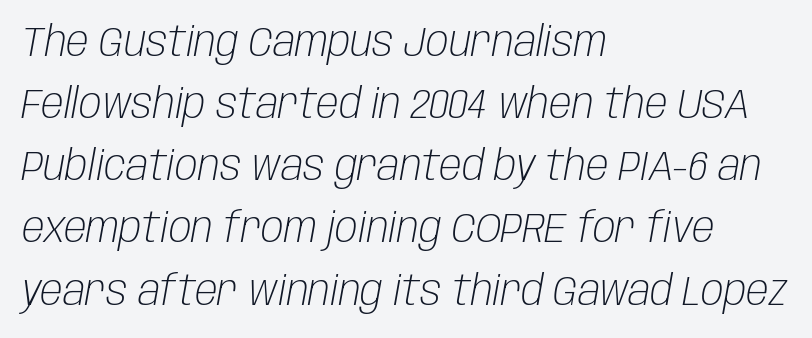
Q: Is the text bold? A: No.
Q: Is the text italic (slanted)? A: Yes, it leans right by about 10 degrees.
Q: Is the text underlined? A: No.
Q: How is the paragraph aligned? A: Left-aligned.
Q: Is the spacing between letters normal or unusually wide? A: Normal.
Q: Is the spacing between lines tight, normal or loose? A: Normal.
Q: Width (condensed, normal, or wide)? A: Condensed.
Q: Stroke contrast? A: Low.
Q: x-height? A: Large.
Q: Monospaced? A: No.
